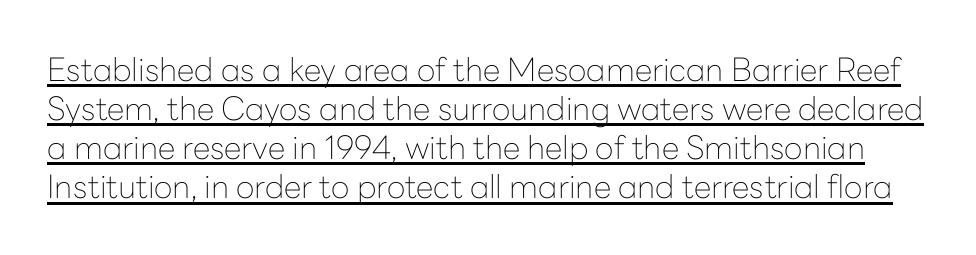
The image shows 32 px thin sans-serif type, upright; set line spacing 1.22x, normal letter spacing, underlined; low stroke contrast and a medium x-height.
